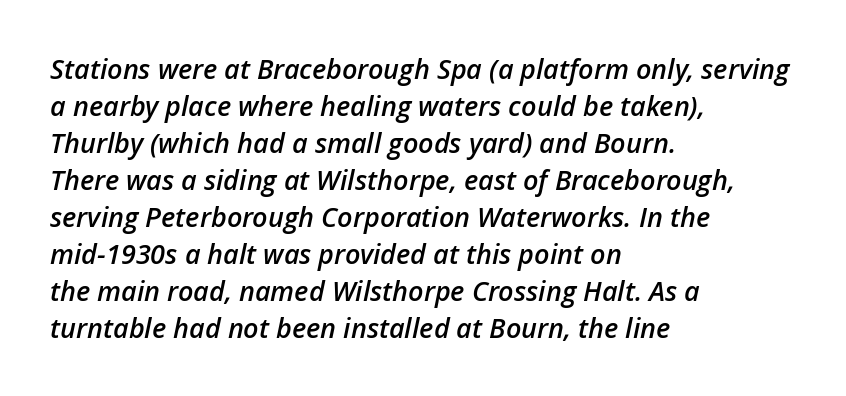
The image shows 27 px text type, italic (leaning right); set left-aligned, normal line spacing (1.37x), normal letter spacing, not underlined.
